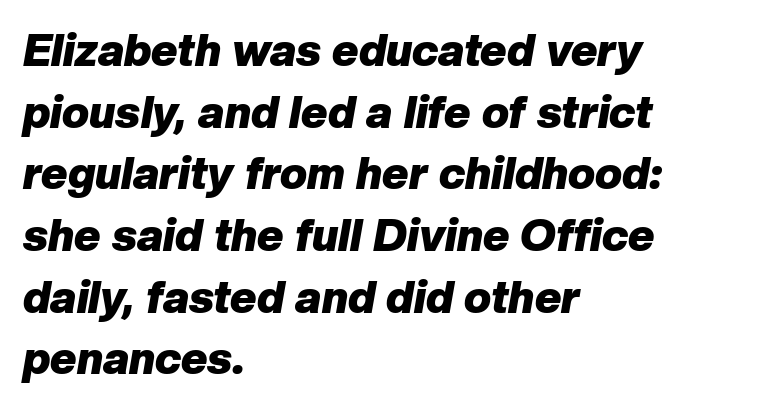
{"italic": "yes", "lean": "right", "slant_degrees": 10, "bold": "yes", "weight": "heavy", "width": "normal", "stroke_contrast": "low", "x_height": "medium", "monospaced": "no", "underline": "no", "align": "left", "line_spacing": "normal", "line_spacing_ratio": 1.37, "letter_spacing": "normal", "letter_spacing_em": 0.0, "glyph_px": 45}
